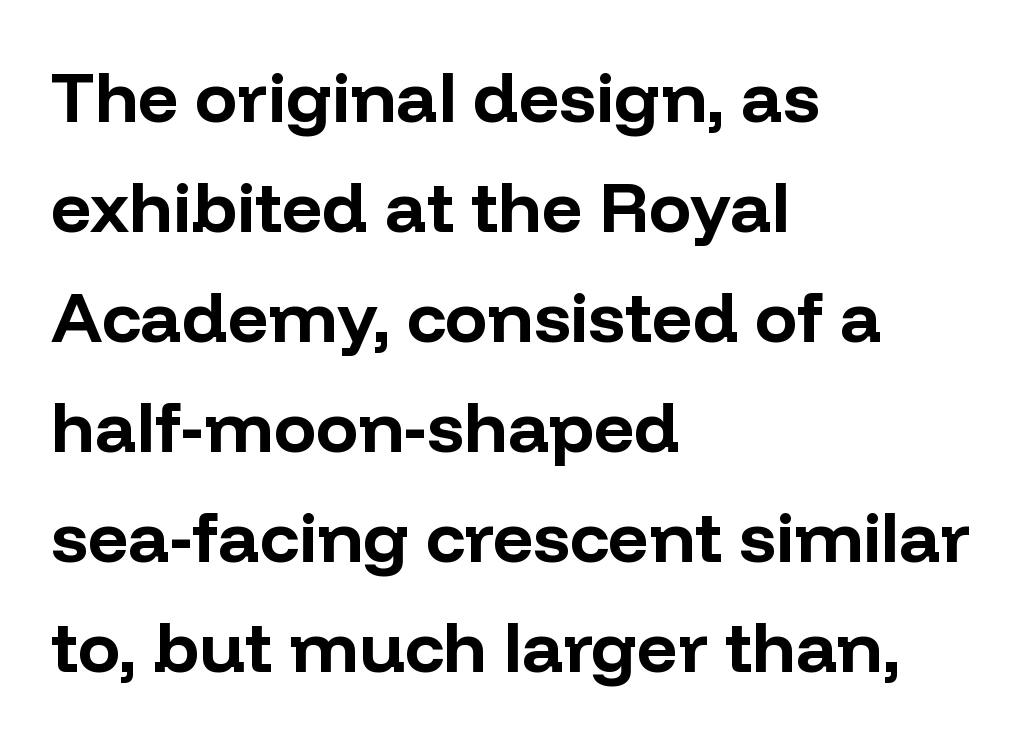
The rendering keeps characters at their native spacing. The string is rendered with underlining switched off. As a designer I'd log this as weight 700, bold. The line-height multiplier appears to be the usual default. To sum up the face: it is a sans, with no serifs. This sample has the flowing, uneven cadence of proportional lettering.
